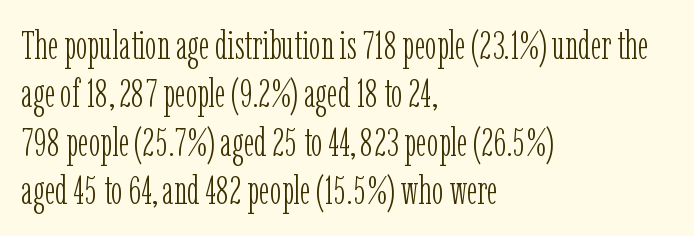
Varying glyph widths throughout — classic text-font behaviour. The compositor pushed each line to the left boundary. The font family rendered here belongs to the serif group. Bare-footed words on every line. No heavy texture on the line: the type isn't bold.
